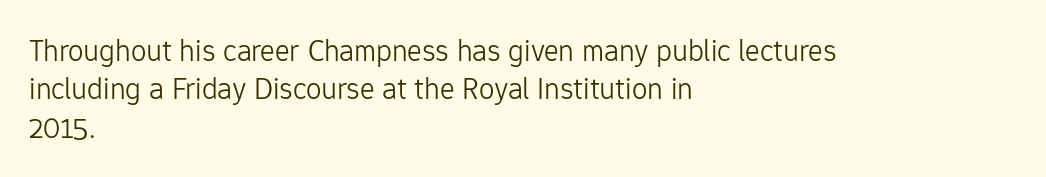
Leftover space on each line is placed entirely after the last word. The letterforms sit at book weight or below. You can tell it's not italic because the verticals are truly vertical. The glyphs are unaccompanied by any horizontal stroke below them. Regarding serifs, this sample does without them.
